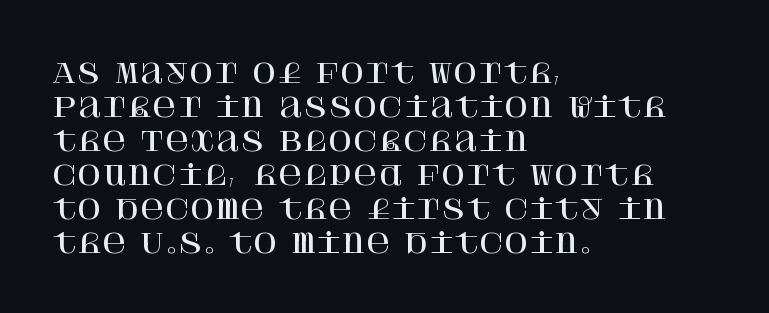
The image shows 27 px text type, upright; set left-aligned, normal line spacing (1.26x), normal letter spacing, not underlined.
